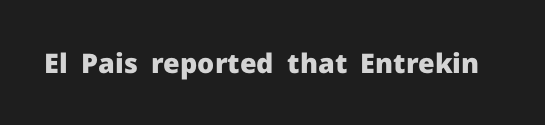
{"italic": "no", "bold": "yes", "underline": "no", "letter_spacing": "normal", "letter_spacing_em": 0.0, "glyph_px": 27}
